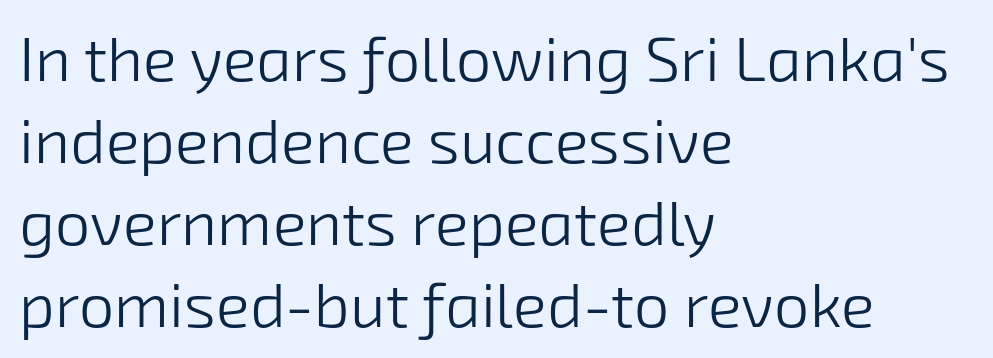
{"serif": "no", "bold": "no", "weight": "light", "width": "normal", "stroke_contrast": "low", "x_height": "medium", "monospaced": "no", "underline": "no", "align": "left", "line_spacing": "normal", "line_spacing_ratio": 1.3, "letter_spacing": "normal", "letter_spacing_em": 0.0, "glyph_px": 63}
